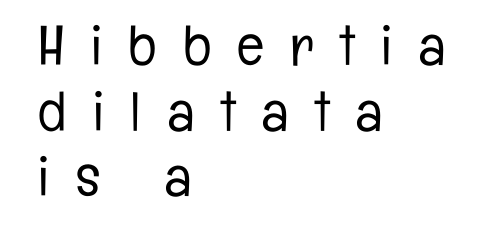
No extra ink here — the face is not bold. Just letters on the line, the space beneath them empty. Is the letter spacing exaggerated? Yes — the characters are pushed far apart. The rendering uses natural spacing where letterforms have individual widths.
